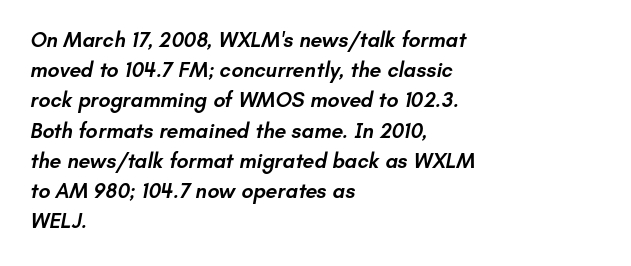
Underline: absent. The lines sit at an ordinary, default distance from one another. Between one letter and the next there's only the usual sliver of space. Reading down the block, your eye returns to a fixed left position each line. Does the weight exceed regular? Yes, but only to semibold.
